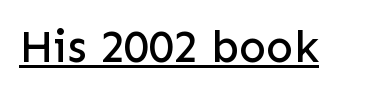
{"serif": "no", "italic": "no", "width": "normal", "stroke_contrast": "low", "x_height": "medium", "monospaced": "no", "underline": "yes", "letter_spacing": "normal", "letter_spacing_em": 0.0, "glyph_px": 45}
